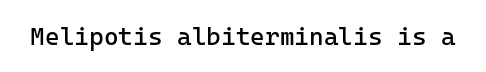
The rendering keeps characters at their native spacing. The font sits on the lighter half of the weight spectrum, regular included. Quick note: underline off. Is there any slant? The stems are plumb.
